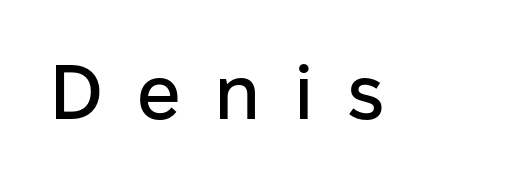
The image shows 77 px sans-serif type, upright; set unusually wide letter spacing (+0.44 em), not underlined; low stroke contrast and a medium x-height.
